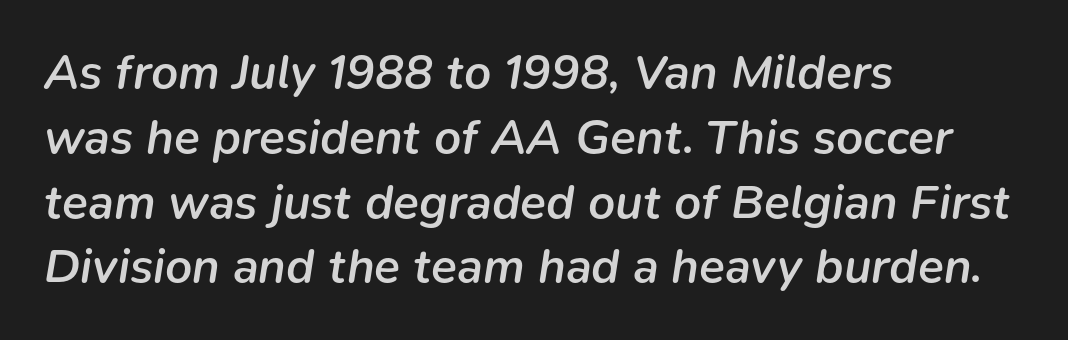
These lines sit exactly where default settings would place them. The ragged edge is on the right, which tells us the setting is flush left. Tracking here is standard; glyphs follow each other at the usual distance. The gap between lines stays unmarked. Is this a fixed-width face? No — the glyphs have proportional, varying widths.
